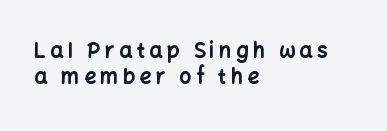
{"italic": "no", "bold": "yes", "underline": "no", "align": "left", "line_spacing_ratio": 1.24, "letter_spacing": "wide", "letter_spacing_em": 0.21, "glyph_px": 21}
